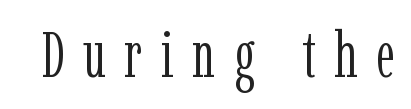
{"serif": "yes", "italic": "no", "bold": "no", "weight": "light", "width": "condensed", "stroke_contrast": "low", "x_height": "medium", "monospaced": "no", "underline": "no", "letter_spacing": "wide", "letter_spacing_em": 0.29, "glyph_px": 64}
